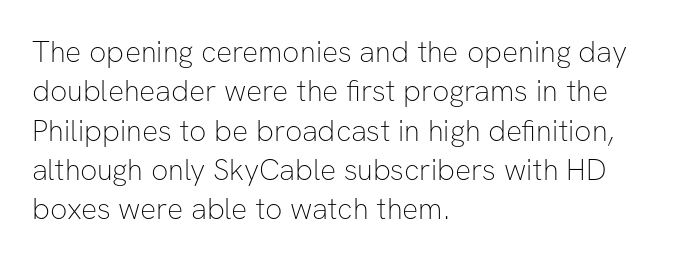
Does extra space separate the letters? No, they use regular spacing. Beneath every word, the page is bare. Nope, not italic — everything's standing straight. Note the varied advance widths — an 'i' is clearly narrower than an 'm'. Caption: face not bold, strokes unweighted. The space between consecutive lines is moderate.
